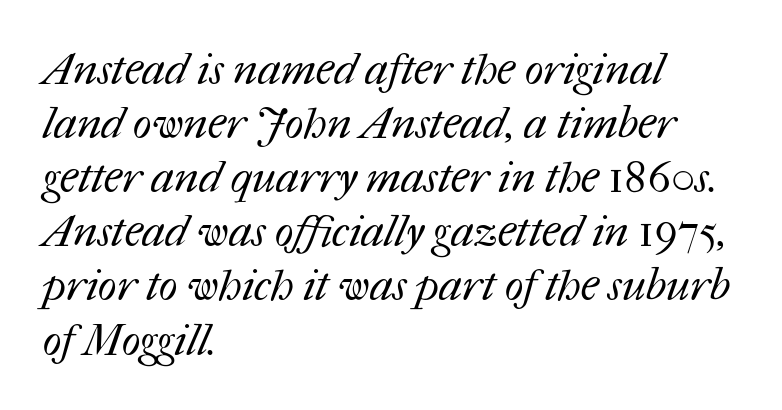
Q: Is the text bold? A: No.
Q: Is the text underlined? A: No.
Q: How is the paragraph aligned? A: Left-aligned.
Q: Is the spacing between letters normal or unusually wide? A: Normal.
Q: Width (condensed, normal, or wide)? A: Normal.
Q: Stroke contrast? A: Medium.
Q: x-height? A: Medium.
Q: Monospaced? A: No.
